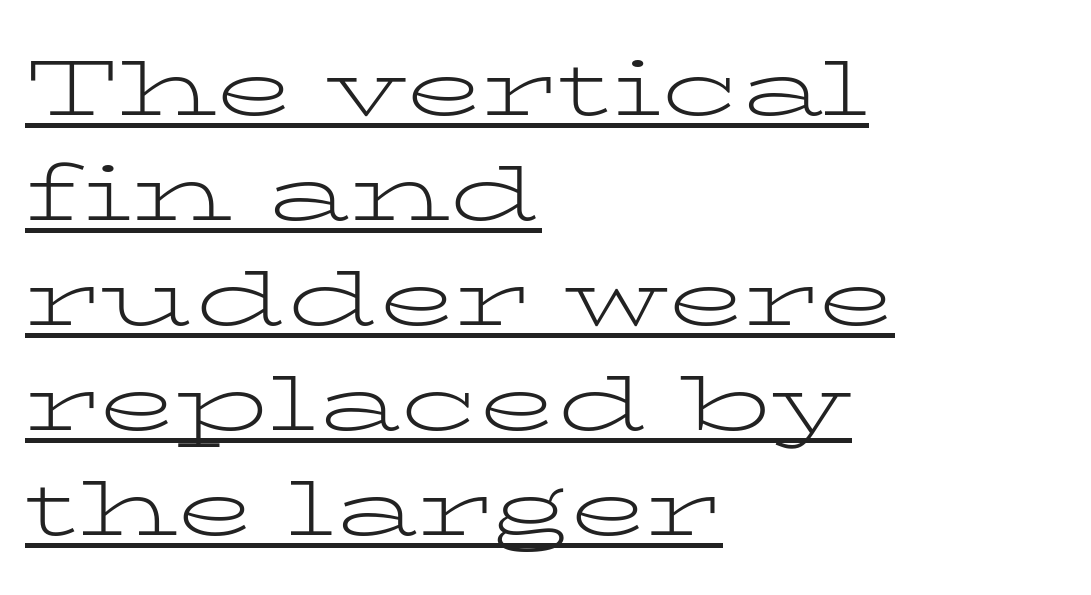
{"serif": "yes", "italic": "no", "bold": "no", "weight": "light", "width": "wide", "stroke_contrast": "low", "x_height": "medium", "monospaced": "no", "underline": "yes", "align": "left", "line_spacing": "normal", "line_spacing_ratio": 1.33, "letter_spacing": "normal", "letter_spacing_em": 0.0, "glyph_px": 79}
